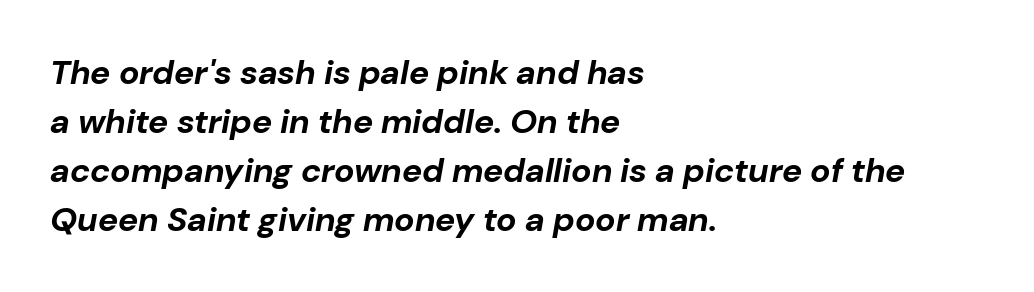
The image shows 34 px bold type, italic (leaning right); set left-aligned, normal line spacing (1.44x), normal letter spacing, not underlined; low stroke contrast and a medium x-height.
